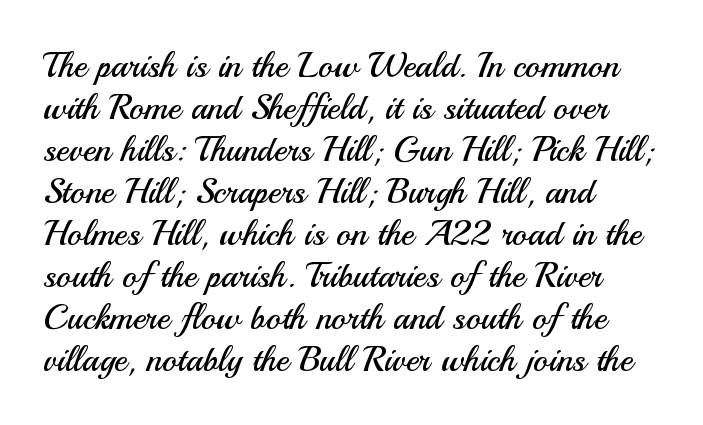
No word sits above an underline. Letter spacing: default. The typesetter chose a ragged-right arrangement here. Character widths vary here, with narrow letters taking less room than wide ones.
